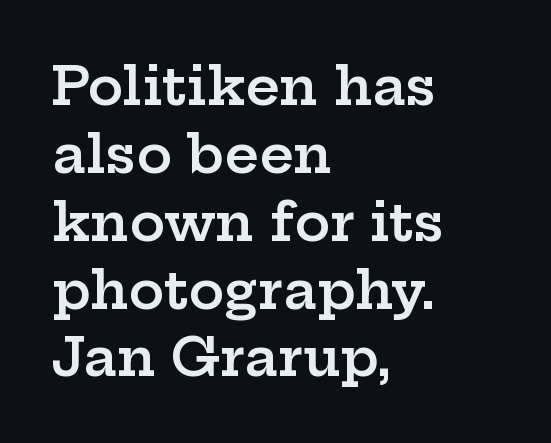
{"serif": "yes", "italic": "no", "bold": "semi", "weight": "semibold", "width": "wide", "stroke_contrast": "low", "x_height": "medium", "monospaced": "no", "underline": "no", "align": "left", "line_spacing": "normal", "line_spacing_ratio": 1.28, "letter_spacing": "normal", "letter_spacing_em": 0.0, "glyph_px": 53}
